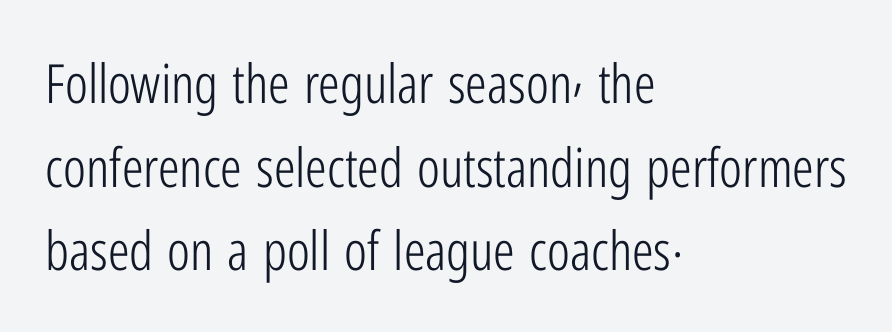
{"serif": "no", "italic": "no", "bold": "no", "weight": "light", "width": "condensed", "stroke_contrast": "low", "x_height": "medium", "monospaced": "no", "underline": "no", "align": "left", "line_spacing": "normal", "line_spacing_ratio": 1.55, "letter_spacing": "normal", "letter_spacing_em": 0.0, "glyph_px": 54}
